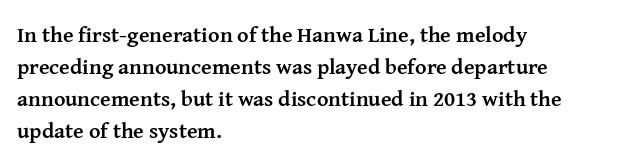
{"italic": "no", "bold": "yes", "underline": "no", "align": "left", "line_spacing": "normal", "line_spacing_ratio": 1.45, "letter_spacing": "normal", "letter_spacing_em": 0.0, "glyph_px": 22}
